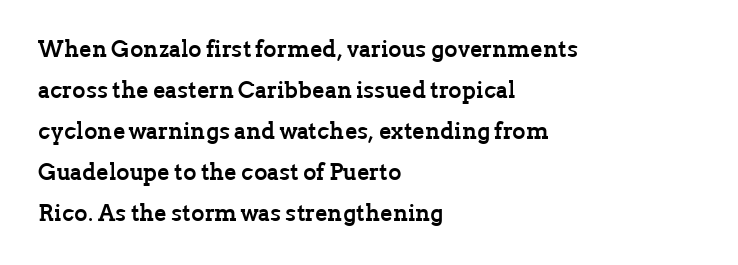
Caption: standard tracking, unaltered. This is roman type, the default non-slanted kind. Strokes here are thick enough to call this a true bold. Descenders are the only things crossing below the line. Typeset ragged right — the left edge is the straight one.
